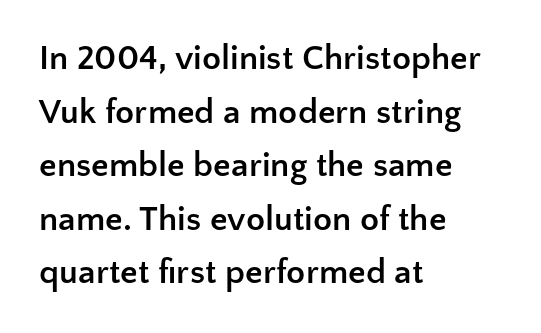
The image shows 35 px semibold sans-serif type, upright; set left-aligned, normal line spacing (1.53x), normal letter spacing, not underlined; low stroke contrast and a medium x-height.
